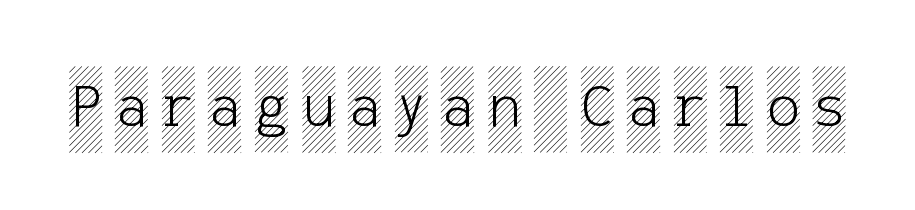
{"italic": "no", "width": "condensed", "x_height": "large", "underline": "no", "letter_spacing": "wide", "letter_spacing_em": 0.22, "glyph_px": 62}
